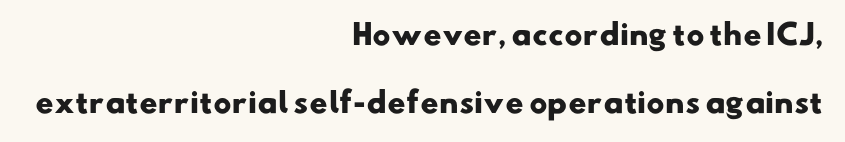
{"serif": "no", "bold": "yes", "weight": "heavy", "width": "wide", "stroke_contrast": "low", "x_height": "small", "monospaced": "no", "underline": "no", "align": "right", "line_spacing": "loose", "line_spacing_ratio": 2.44, "letter_spacing": "normal", "letter_spacing_em": 0.0, "glyph_px": 28}
